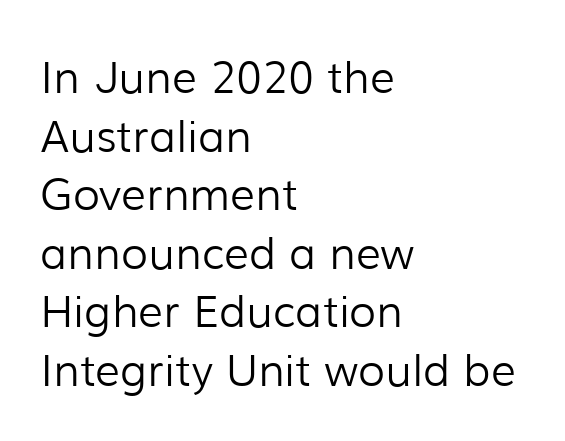
Q: Is the text bold? A: No.
Q: Is the text italic (slanted)? A: No, it is upright.
Q: Is the typeface a serif or a sans-serif typeface? A: Sans-serif.
Q: Is the text underlined? A: No.
Q: How is the paragraph aligned? A: Left-aligned.
Q: Is the spacing between letters normal or unusually wide? A: Normal.
Q: Is the spacing between lines tight, normal or loose? A: Normal.
Q: Width (condensed, normal, or wide)? A: Normal.
Q: Stroke contrast? A: Low.
Q: x-height? A: Medium.
Q: Monospaced? A: No.
